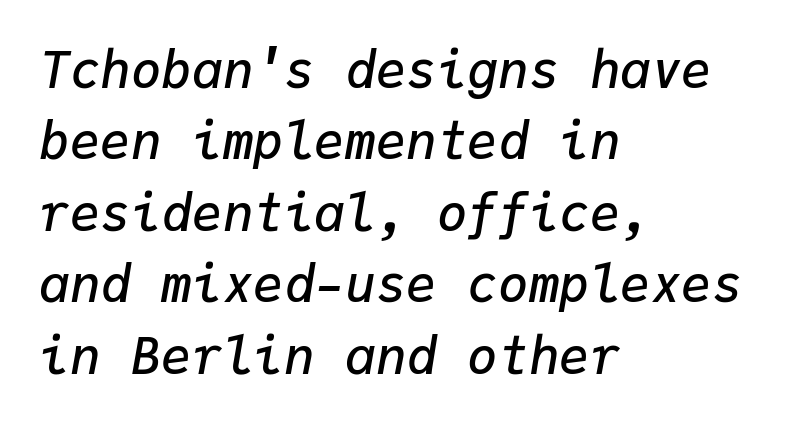
Would a proofreader flag this as italicized? Yes. Students, observe: this is what conventionally led text looks like. Each glyph is drawn with semibold strokes, heavier than normal yet not fully bold. A bare baseline throughout the passage. These lines stack with their left ends in a neat column.
